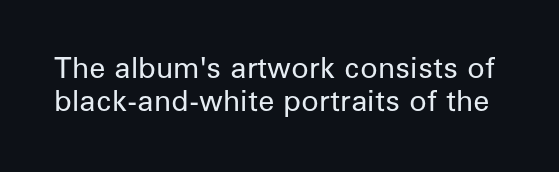
Q: Is the text bold? A: No.
Q: Is the text italic (slanted)? A: No, it is upright.
Q: Is the typeface a serif or a sans-serif typeface? A: Sans-serif.
Q: Is the text underlined? A: No.
Q: Is the spacing between letters normal or unusually wide? A: Normal.
Q: Is the spacing between lines tight, normal or loose? A: Tight.
Q: Width (condensed, normal, or wide)? A: Normal.
Q: Stroke contrast? A: Low.
Q: x-height? A: Medium.
Q: Monospaced? A: No.
